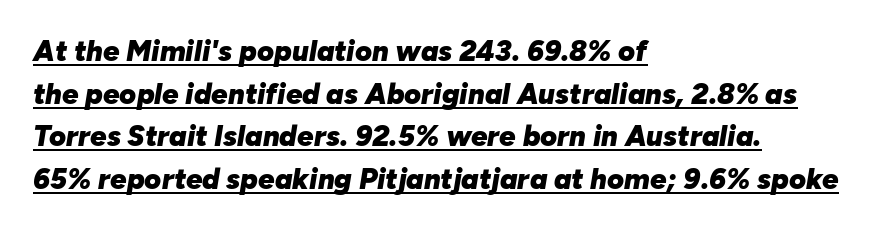
The image shows 29 px heavy type, italic (leaning right); set left-aligned, normal line spacing (1.47x), normal letter spacing, underlined; low stroke contrast and a medium x-height.
